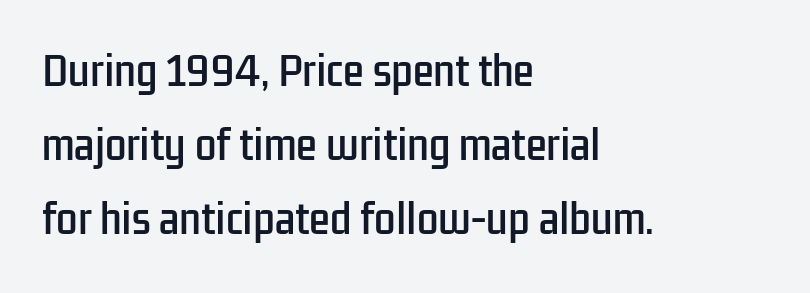
The image shows 38 px condensed sans-serif type, upright; set left-aligned, loose line spacing (1.95x), normal letter spacing, not underlined; low stroke contrast and a medium x-height.
